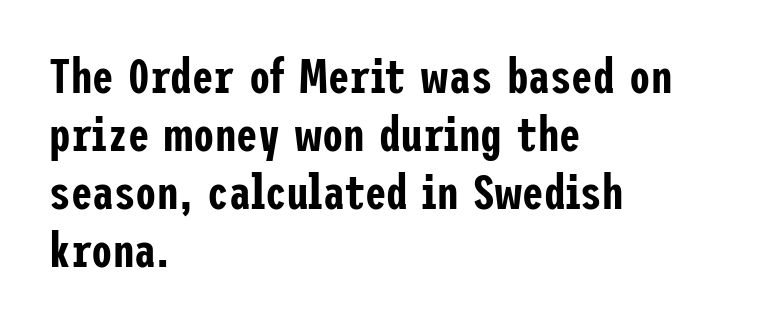
This is sans-serif lettering, the kind often seen on screens and signage. The space directly below the letters is spotless. Reading down the block, your eye returns to a fixed left position each line. Compared with typical body copy, the letter spacing here is the same.
